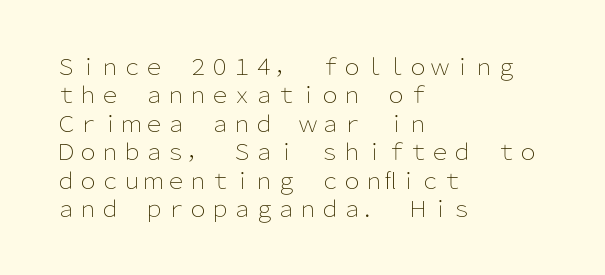
Q: Is the text bold? A: No.
Q: Is the text italic (slanted)? A: No, it is upright.
Q: Is the text underlined? A: No.
Q: How is the paragraph aligned? A: Left-aligned.
Q: Is the spacing between letters normal or unusually wide? A: Normal.
Q: Is the spacing between lines tight, normal or loose? A: Normal.
